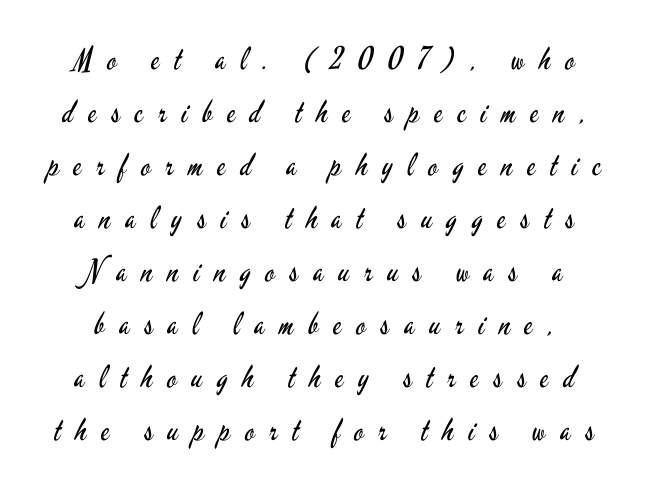
No extra ink here — the face is not bold. There is plenty of visible air inserted between adjacent glyphs. This rendering employs a face without finishing strokes, i.e., a sans-serif.
